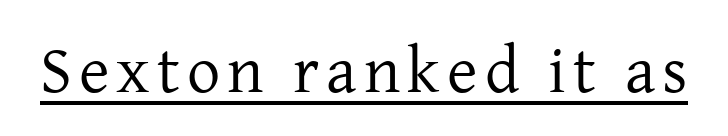
Nope, not italic — everything's standing straight. Notice how a bar underscores the lettering throughout. Little horizontal feet cap the strokes, marking this as serif type. The letters look calm and open, with moderate or lighter stems. The rendering uses natural spacing where letterforms have individual widths.
